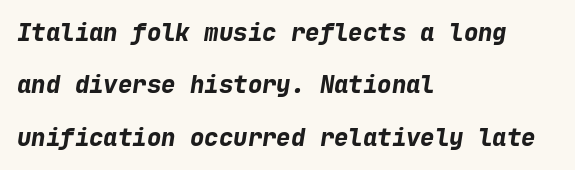
{"italic": "yes", "lean": "right", "slant_degrees": 9, "bold": "yes", "underline": "no", "align": "left", "line_spacing": "loose", "line_spacing_ratio": 2.18, "letter_spacing": "normal", "letter_spacing_em": 0.0, "glyph_px": 24}
